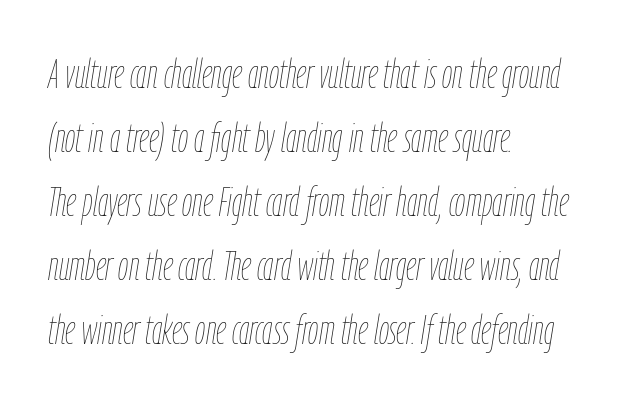
The image shows 41 px thin, condensed type, italic (leaning right); set left-aligned, normal line spacing (1.56x), normal letter spacing, not underlined; low stroke contrast and a medium x-height.
